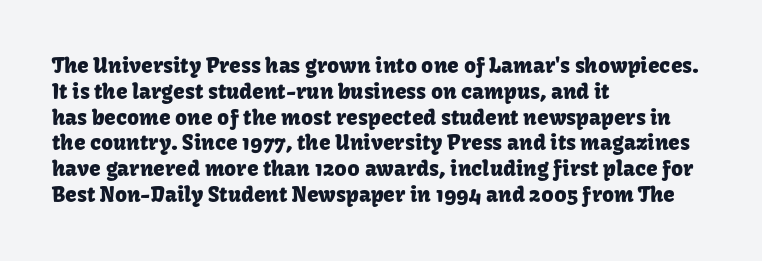
The image shows 21 px text type, upright; set left-aligned, line spacing 1.23x, normal letter spacing, not underlined.
